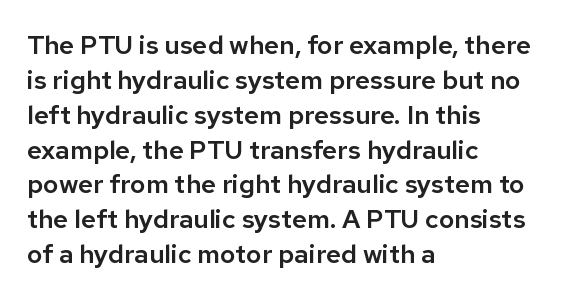
The image shows 26 px text type, upright; set left-aligned, normal line spacing (1.34x), normal letter spacing, not underlined.
